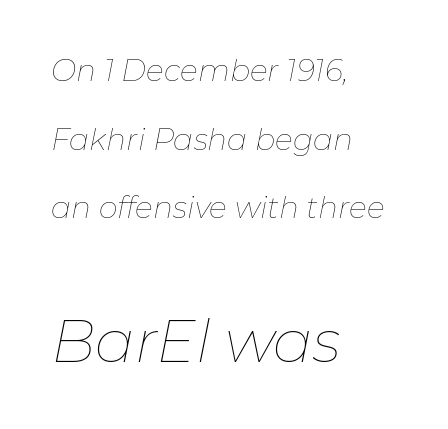
The image shows 59 px thin type, italic (leaning right); set left-aligned, loose line spacing (2.29x), normal letter spacing, not underlined; the second (bottom) block is 1.97x larger; low stroke contrast and a medium x-height.
